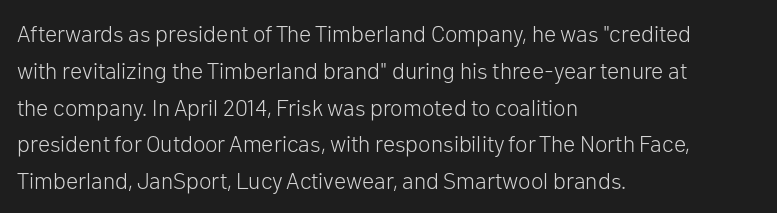
The image shows 23 px text type, upright; set left-aligned, normal line spacing (1.6x), normal letter spacing, not underlined.
